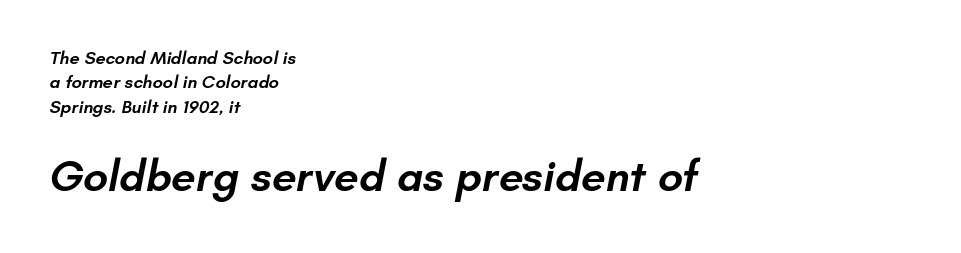
Q: Is the text bold? A: Semi-bold.
Q: Is the typeface a serif or a sans-serif typeface? A: Sans-serif.
Q: Is the text underlined? A: No.
Q: How is the paragraph aligned? A: Left-aligned.
Q: Is the spacing between letters normal or unusually wide? A: Normal.
Q: Is the spacing between lines tight, normal or loose? A: Normal.
Q: Which block of text is set in a larger size, the first (top) or the second (bottom)? A: The second (bottom) one.
Q: Width (condensed, normal, or wide)? A: Normal.
Q: Stroke contrast? A: Low.
Q: x-height? A: Small.
Q: Monospaced? A: No.
